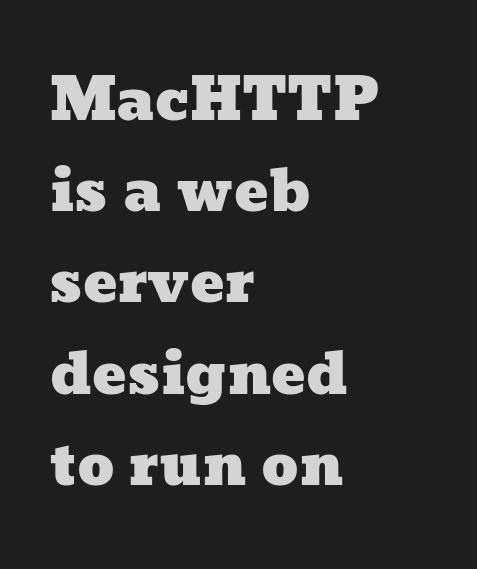
{"width": "wide", "stroke_contrast": "low", "x_height": "medium", "monospaced": "no", "underline": "no", "align": "left", "line_spacing": "normal", "line_spacing_ratio": 1.6, "letter_spacing": "normal", "letter_spacing_em": 0.0, "glyph_px": 57}
